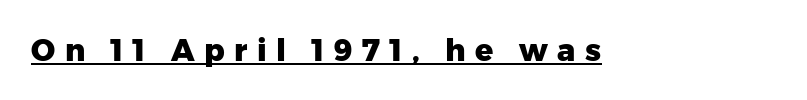
The image shows 30 px heavy sans-serif type, upright; set unusually wide letter spacing (+0.32 em), underlined; low stroke contrast and a medium x-height.
